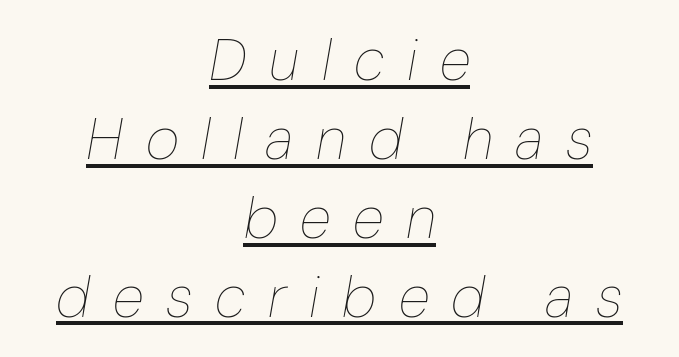
The image shows 58 px thin, condensed type, italic (leaning right); set centered, normal line spacing (1.36x), unusually wide letter spacing (+0.39 em), underlined; low stroke contrast and a medium x-height.
